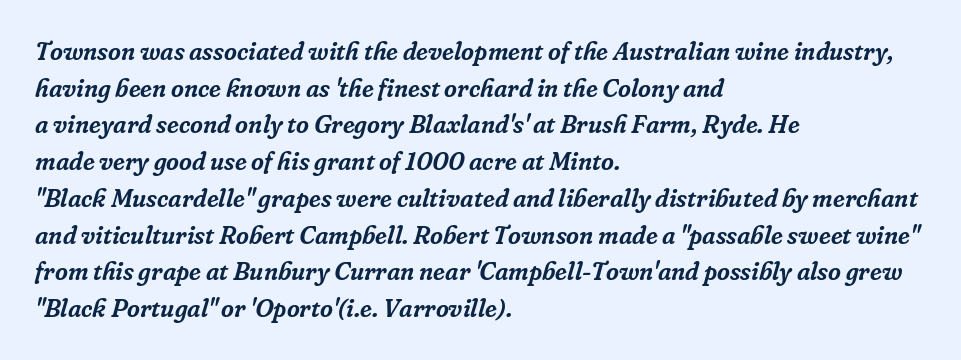
Q: Is the text italic (slanted)? A: Yes, it leans right by about 16 degrees.
Q: Is the text underlined? A: No.
Q: How is the paragraph aligned? A: Left-aligned.
Q: Is the spacing between letters normal or unusually wide? A: Normal.
Q: Is the spacing between lines tight, normal or loose? A: Normal.
